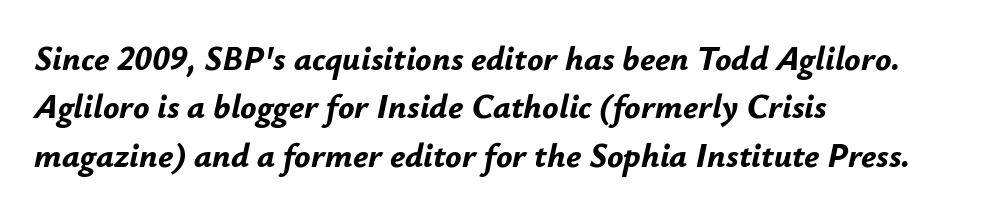
The image shows 34 px bold type, italic (leaning right); set left-aligned, normal line spacing (1.42x), normal letter spacing, not underlined; low stroke contrast and a small x-height.
